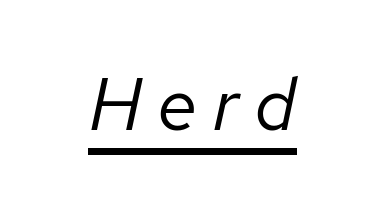
{"italic": "yes", "lean": "right", "slant_degrees": 12, "bold": "no", "weight": "regular", "width": "normal", "stroke_contrast": "low", "x_height": "medium", "monospaced": "no", "underline": "yes", "letter_spacing": "wide", "letter_spacing_em": 0.21, "glyph_px": 74}
